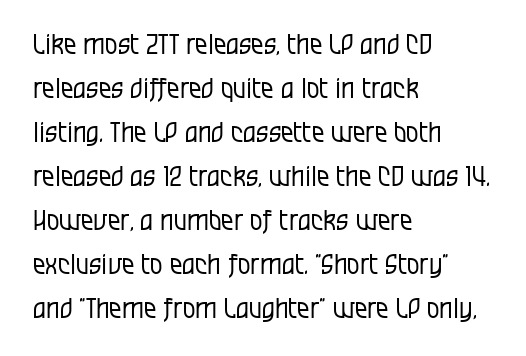
Q: Is the text bold? A: No.
Q: Is the text italic (slanted)? A: No, it is upright.
Q: Is the typeface a serif or a sans-serif typeface? A: Sans-serif.
Q: Is the text underlined? A: No.
Q: How is the paragraph aligned? A: Left-aligned.
Q: Is the spacing between letters normal or unusually wide? A: Normal.
Q: Is the spacing between lines tight, normal or loose? A: Normal.
Q: Width (condensed, normal, or wide)? A: Condensed.
Q: Stroke contrast? A: Low.
Q: x-height? A: Large.
Q: Monospaced? A: No.
